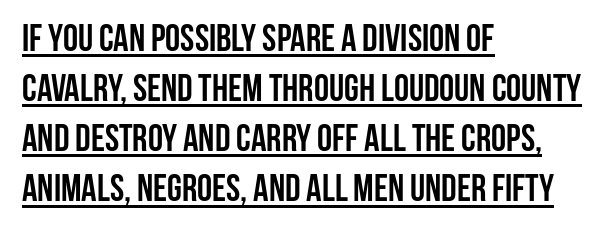
The glyphs have the mass of a bold cut. Unlike italic type, these characters show no tilt at all. Grotesque or geometric, the face here clearly has no serifs. Each letter keeps its own natural width here, so spacing adapts to shape. This rendering leaves character spacing at its baseline value. All the whitespace from short lines collects on the right.
